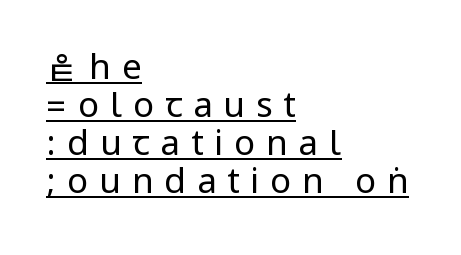
Q: Is the text bold? A: No.
Q: Is the text italic (slanted)? A: No, it is upright.
Q: Is the typeface a serif or a sans-serif typeface? A: Sans-serif.
Q: Is the text underlined? A: Yes.
Q: How is the paragraph aligned? A: Left-aligned.
Q: Is the spacing between letters normal or unusually wide? A: Unusually wide.
Q: Is the spacing between lines tight, normal or loose? A: Tight.
Q: Width (condensed, normal, or wide)? A: Condensed.
Q: Stroke contrast? A: Low.
